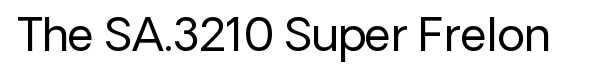
The image shows 45 px regular-weight sans-serif type, upright; set normal letter spacing, not underlined; low stroke contrast and a medium x-height.
